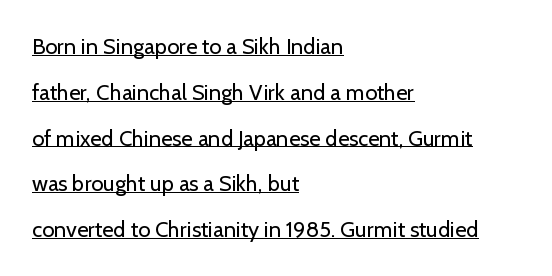
{"italic": "no", "bold": "no", "underline": "yes", "align": "left", "line_spacing": "loose", "line_spacing_ratio": 2.08, "letter_spacing": "normal", "letter_spacing_em": 0.0, "glyph_px": 22}
